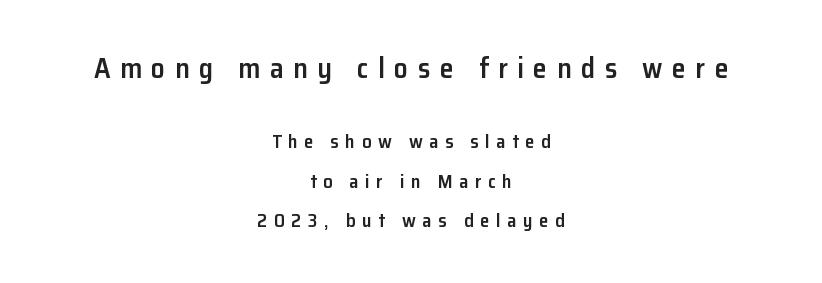
Character widths vary here, with narrow letters taking less room than wide ones. How are the letters spaced? Widely, with obvious added tracking. Upright lettering throughout. This is sans-serif lettering, the kind often seen on screens and signage. Set as a demibold, roughly 600 on the weight scale. The rendering positions every line midway between the sides.
